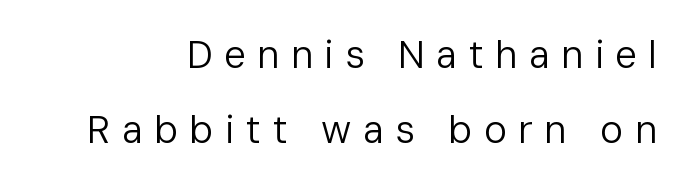
Rendered with straight, roman letterforms. Stroke thickness stays within the range of a standard reading face or lighter. The letters are spread apart with noticeably loose tracking. This sample trades compactness for vertical openness between lines. The letters advance in unequal steps, a hallmark of proportional type. Any mark beneath the type? The region is blank.
